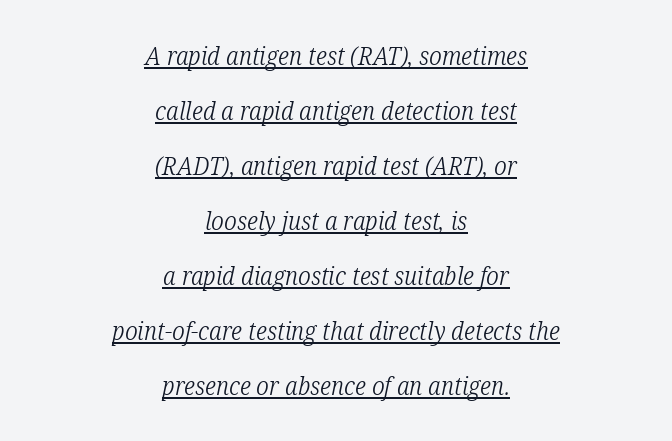
Q: Is the text bold? A: No.
Q: Is the text italic (slanted)? A: Yes, it leans right by about 12 degrees.
Q: Is the text underlined? A: Yes.
Q: How is the paragraph aligned? A: Centered.
Q: Is the spacing between letters normal or unusually wide? A: Normal.
Q: Is the spacing between lines tight, normal or loose? A: Loose.
